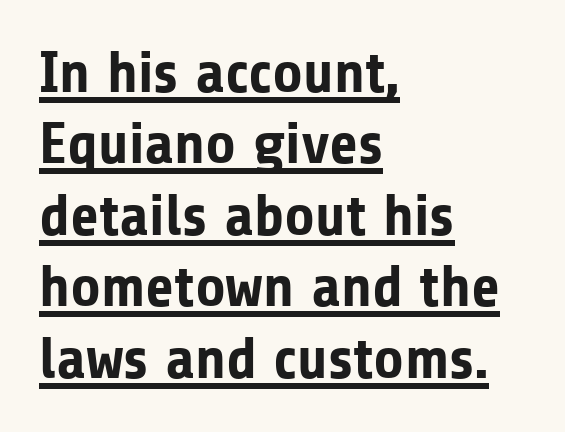
{"serif": "no", "italic": "no", "bold": "yes", "weight": "bold", "width": "normal", "stroke_contrast": "low", "x_height": "medium", "monospaced": "no", "underline": "yes", "align": "left", "line_spacing_ratio": 1.21, "letter_spacing": "normal", "letter_spacing_em": 0.0, "glyph_px": 59}
